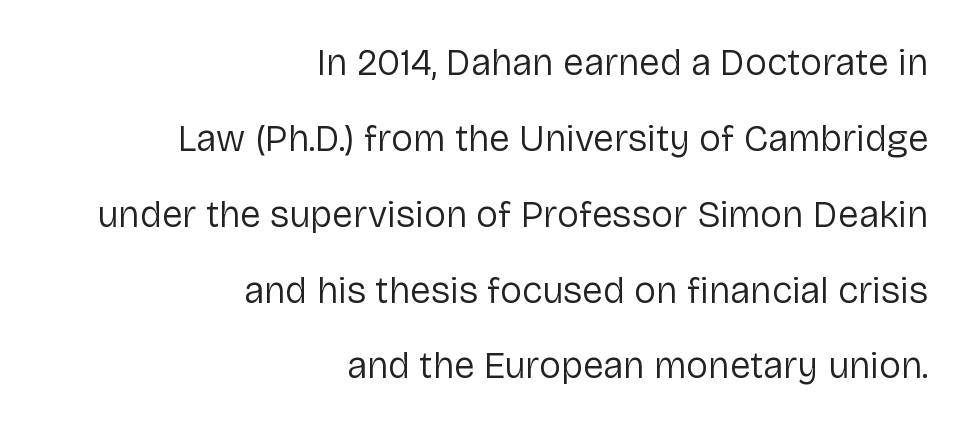
{"serif": "no", "italic": "no", "bold": "no", "weight": "regular", "width": "normal", "stroke_contrast": "low", "x_height": "medium", "monospaced": "no", "underline": "no", "align": "right", "line_spacing": "loose", "line_spacing_ratio": 2.05, "letter_spacing": "normal", "letter_spacing_em": 0.0, "glyph_px": 37}
